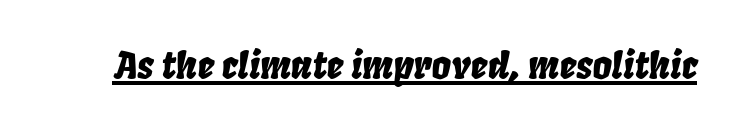
{"italic": "yes", "lean": "right", "slant_degrees": 8, "width": "condensed", "stroke_contrast": "low", "x_height": "large", "monospaced": "no", "underline": "yes", "letter_spacing": "normal", "letter_spacing_em": 0.0, "glyph_px": 38}
